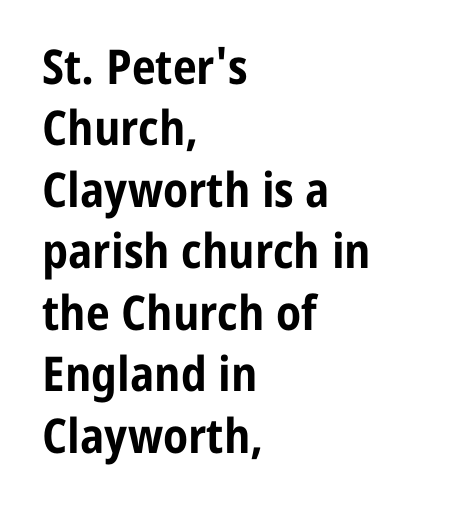
The image shows 48 px bold, condensed sans-serif type, upright; set left-aligned, normal line spacing (1.28x), normal letter spacing, not underlined; low stroke contrast and a medium x-height.
